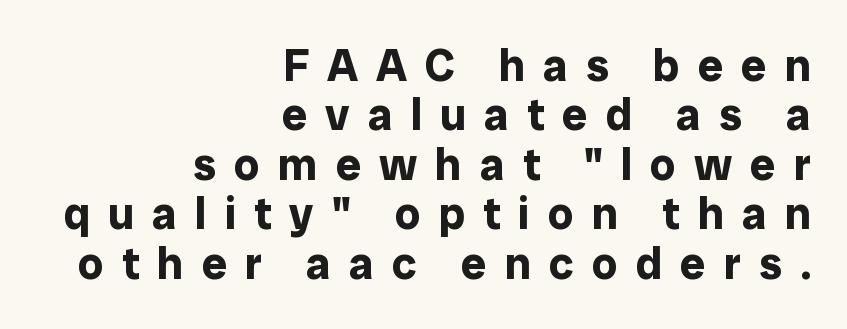
The image shows 45 px bold sans-serif type, upright; set right-aligned, tight line spacing (1.1x), unusually wide letter spacing (+0.4 em), not underlined; low stroke contrast and a medium x-height.
